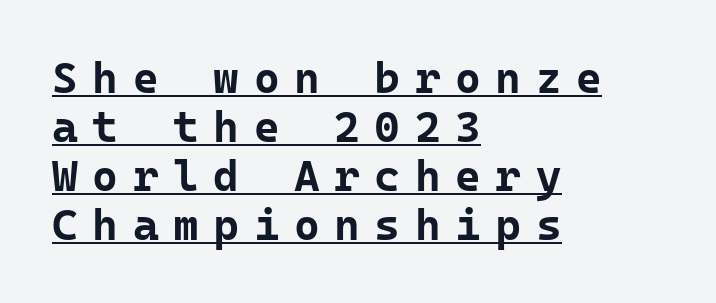
The image shows 44 px bold sans-serif type, upright, monospaced; set left-aligned, tight line spacing (1.11x), unusually wide letter spacing (+0.33 em), underlined; low stroke contrast and a medium x-height.
